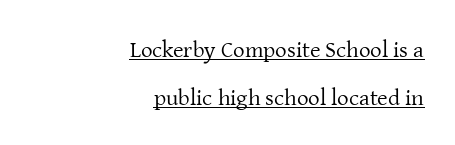
The typesetter has applied underlining to the passage shown. The passage is arranged like a letterhead date or caption credit — flush right. Weight class: somewhere from thin through regular. Does the lettering tilt? It doesn't — this is upright. Is the letter spacing exaggerated? No — it looks like the ordinary default. Leading: increased.
